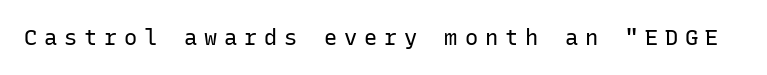
The image shows 22 px text type, upright; set unusually wide letter spacing (+0.31 em), not underlined.
